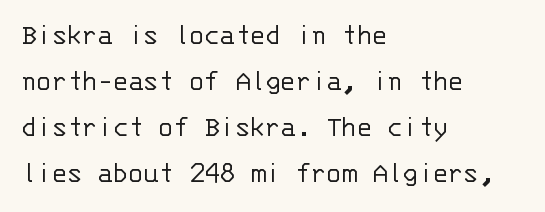
Q: Is the text bold? A: No.
Q: Is the text italic (slanted)? A: No, it is upright.
Q: Is the typeface a serif or a sans-serif typeface? A: Sans-serif.
Q: Is the text underlined? A: No.
Q: How is the paragraph aligned? A: Left-aligned.
Q: Is the spacing between letters normal or unusually wide? A: Normal.
Q: Is the spacing between lines tight, normal or loose? A: Normal.
Q: Width (condensed, normal, or wide)? A: Normal.
Q: Stroke contrast? A: Low.
Q: x-height? A: Large.
Q: Monospaced? A: Yes.
